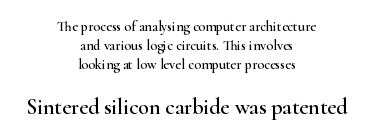
Notice how the passage keeps no hard edge, just a central spine. Caption: upper text group reduced, lower text group enlarged. Baseline-to-baseline distance is the conventional proportion of letter height. A typesetter would call this zero additional tracking. Rendered with straight, roman letterforms. Type without underlining.
